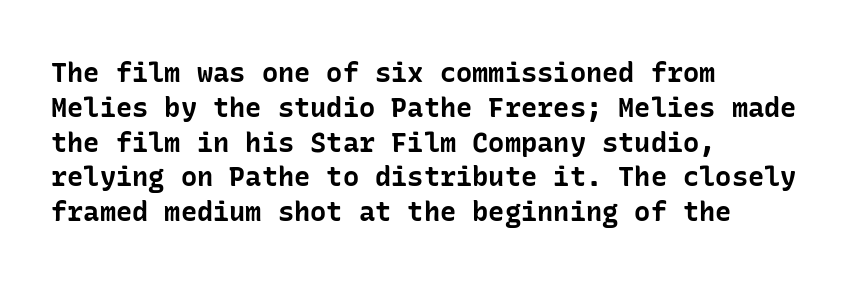
The image shows 27 px bold type, upright; set left-aligned, normal line spacing (1.29x), normal letter spacing, not underlined.
